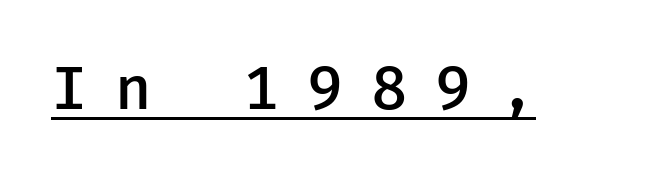
{"serif": "no", "italic": "no", "bold": "semi", "weight": "semibold", "width": "normal", "stroke_contrast": "low", "x_height": "medium", "underline": "yes", "letter_spacing": "wide", "letter_spacing_em": 0.45, "glyph_px": 61}
